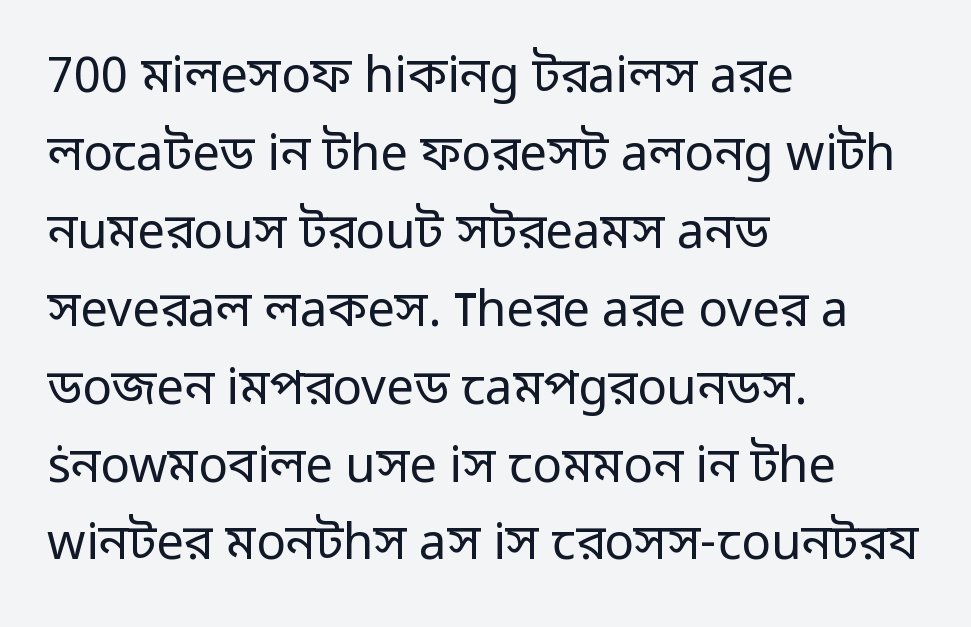
{"serif": "no", "italic": "no", "bold": "no", "weight": "regular", "width": "normal", "stroke_contrast": "low", "x_height": "medium", "monospaced": "no", "underline": "no", "align": "left", "line_spacing": "normal", "line_spacing_ratio": 1.59, "letter_spacing": "normal", "letter_spacing_em": 0.0, "glyph_px": 49}
